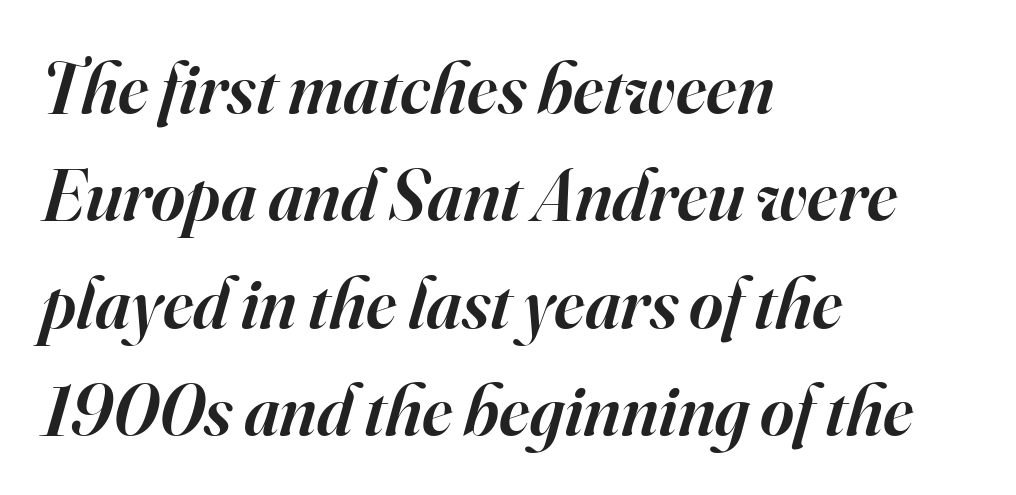
The image shows 73 px semibold serif type, italic (leaning right); set left-aligned, normal line spacing (1.47x), normal letter spacing, not underlined; high stroke contrast and a small x-height.
